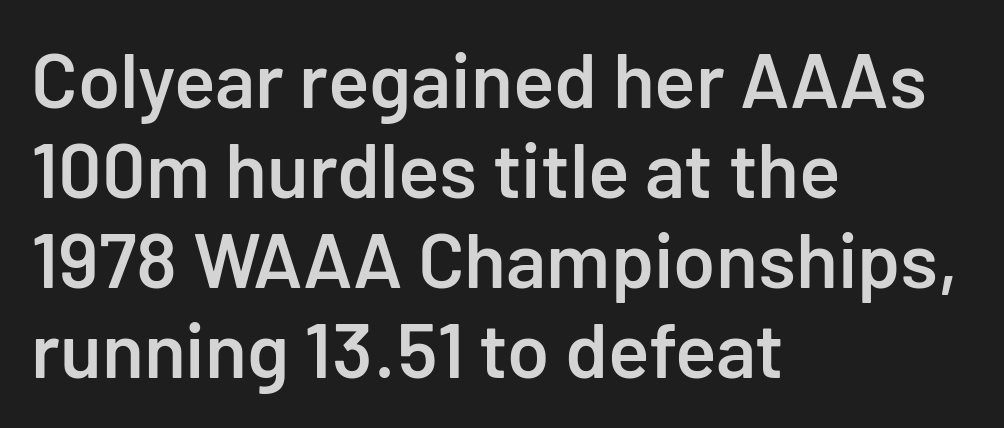
This sample uses an upright cut, with every glyph sitting square on the baseline. The letters are semibold — heavier than regular but short of a full bold. Teacher's note: observe the even left margin — that is flush-left alignment. Descenders hang freely into open space.
